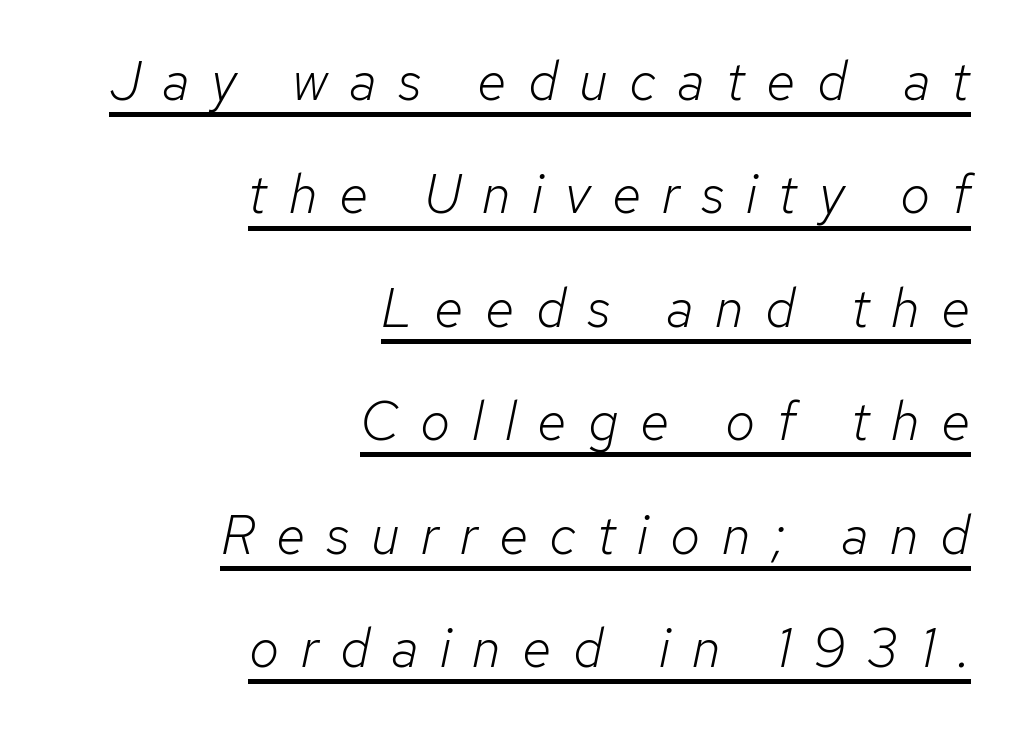
Q: Is the text bold? A: No.
Q: Is the text italic (slanted)? A: Yes, it leans right by about 12 degrees.
Q: Is the text underlined? A: Yes.
Q: How is the paragraph aligned? A: Right-aligned.
Q: Is the spacing between letters normal or unusually wide? A: Unusually wide.
Q: Is the spacing between lines tight, normal or loose? A: Loose.
Q: Width (condensed, normal, or wide)? A: Normal.
Q: Stroke contrast? A: Low.
Q: x-height? A: Medium.
Q: Monospaced? A: No.
